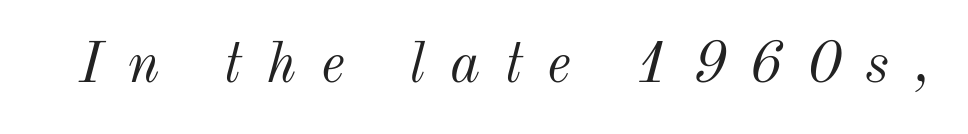
{"italic": "yes", "lean": "right", "slant_degrees": 12, "bold": "no", "weight": "light", "width": "normal", "stroke_contrast": "medium", "x_height": "small", "monospaced": "no", "underline": "no", "letter_spacing": "wide", "letter_spacing_em": 0.43, "glyph_px": 57}
